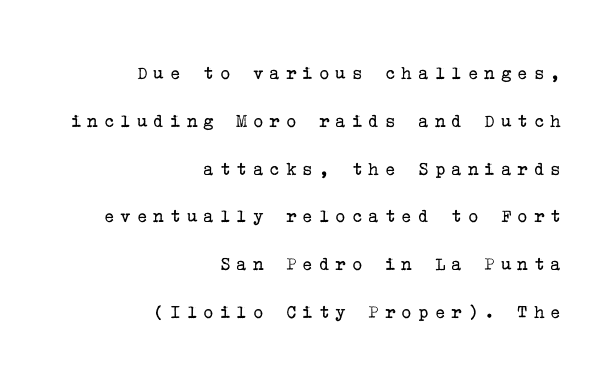
{"italic": "no", "bold": "no", "underline": "no", "align": "right", "line_spacing": "loose", "line_spacing_ratio": 2.39, "letter_spacing": "wide", "letter_spacing_em": 0.29, "glyph_px": 20}
